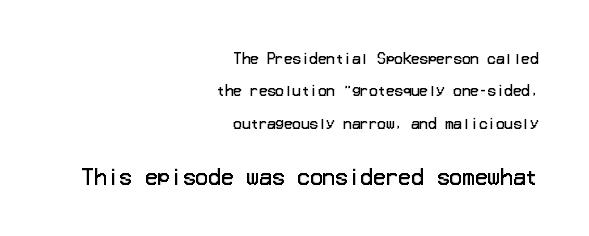
The image shows 21 px text type, upright; set right-aligned, loose line spacing (2.32x), normal letter spacing, not underlined; the second (bottom) block is 1.5x larger.
